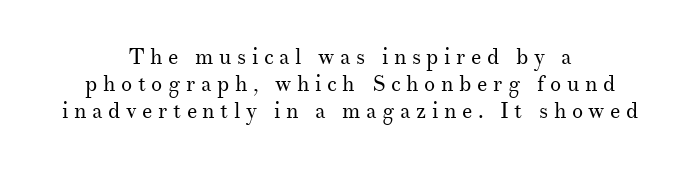
Q: Is the text bold? A: No.
Q: Is the text italic (slanted)? A: No, it is upright.
Q: Is the text underlined? A: No.
Q: How is the paragraph aligned? A: Centered.
Q: Is the spacing between letters normal or unusually wide? A: Unusually wide.
